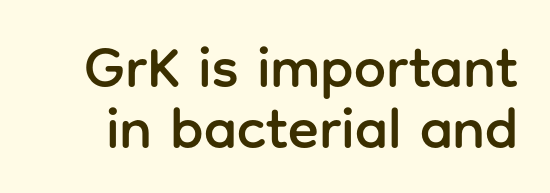
The image shows 57 px sans-serif type, upright; set tight line spacing (1.07x), normal letter spacing, not underlined; low stroke contrast and a medium x-height.
